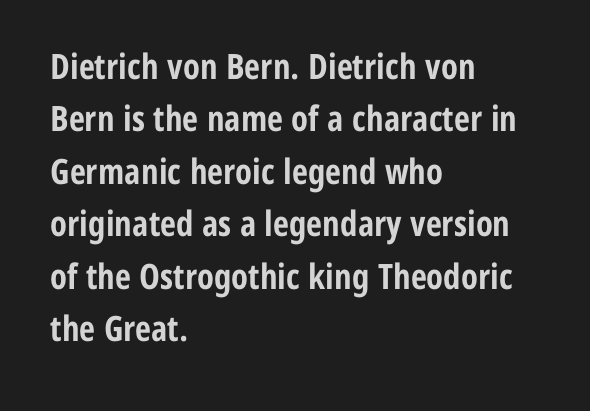
{"serif": "no", "italic": "no", "bold": "yes", "weight": "bold", "width": "condensed", "stroke_contrast": "low", "x_height": "medium", "monospaced": "no", "underline": "no", "align": "left", "line_spacing": "normal", "line_spacing_ratio": 1.5, "letter_spacing": "normal", "letter_spacing_em": 0.0, "glyph_px": 35}
